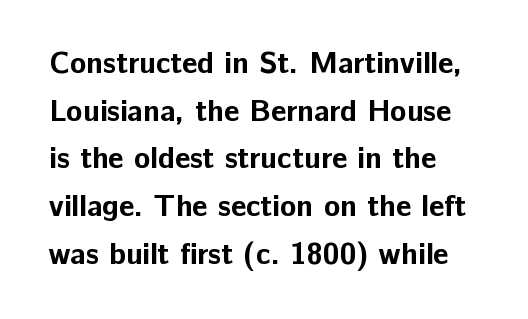
Just letters on the line, the space beneath them empty. The lettering holds an erect, upright posture throughout. This is heavy type, rendered in bold. Casual observation: everything's shoved over to the left. Letter spacing: default. The font family rendered here belongs to the sans-serif group.
